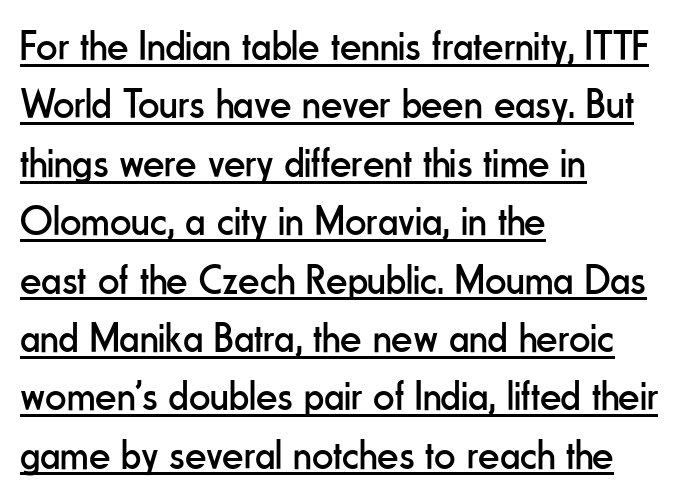
The image shows 42 px regular-weight, condensed sans-serif type, upright; set left-aligned, normal line spacing (1.39x), normal letter spacing, underlined; low stroke contrast and a small x-height.
